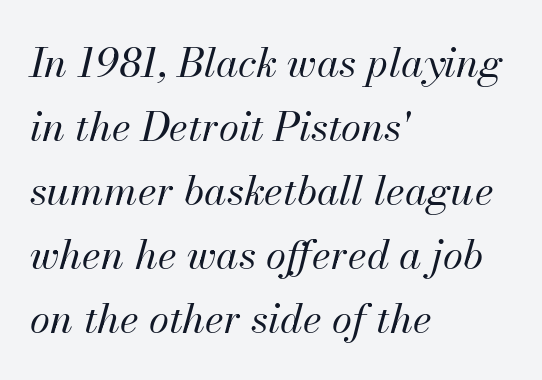
Q: Is the text bold? A: No.
Q: Is the text italic (slanted)? A: Yes, it leans right by about 13 degrees.
Q: Is the text underlined? A: No.
Q: How is the paragraph aligned? A: Left-aligned.
Q: Is the spacing between letters normal or unusually wide? A: Normal.
Q: Is the spacing between lines tight, normal or loose? A: Normal.
Q: Width (condensed, normal, or wide)? A: Normal.
Q: Stroke contrast? A: Medium.
Q: x-height? A: Small.
Q: Monospaced? A: No.
